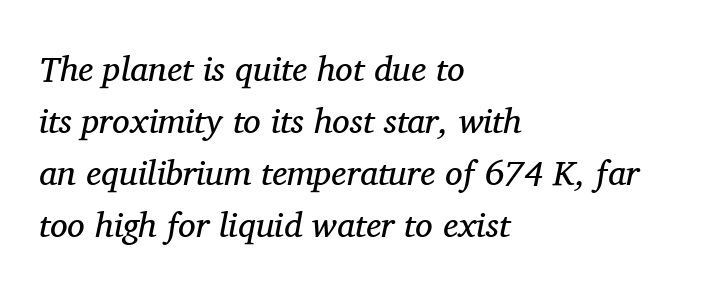
The ragged edge is on the right, which tells us the setting is flush left. When letters slant like this, we call the style italic. Is this a fixed-width face? No — the glyphs have proportional, varying widths. The letterforms sit shoulder to shoulder at normal distance.
